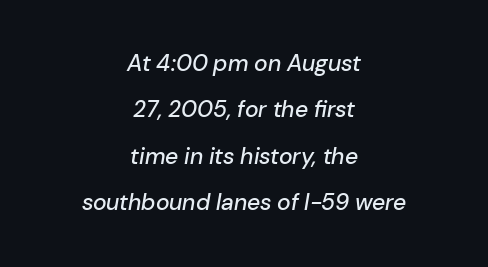
Q: Is the text italic (slanted)? A: Yes, it leans right by about 10 degrees.
Q: Is the text underlined? A: No.
Q: How is the paragraph aligned? A: Centered.
Q: Is the spacing between letters normal or unusually wide? A: Normal.
Q: Is the spacing between lines tight, normal or loose? A: Loose.
